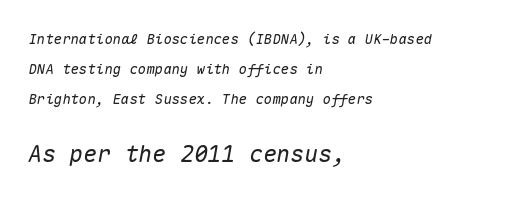
You could fit nearly another row in the gap between these rows. These lines are set flush left with a ragged right edge. Here the glyphs are tracked normally, forming tight word shapes. Only glyphs here, with clear space below each row.
